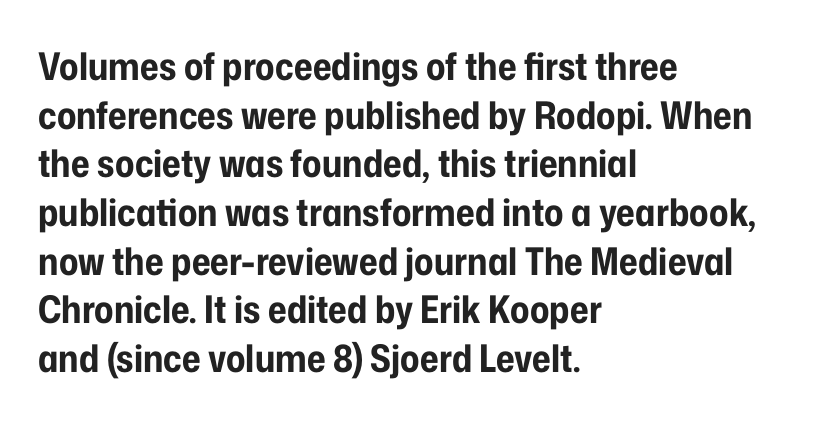
Q: Is the text bold? A: Yes.
Q: Is the text italic (slanted)? A: No, it is upright.
Q: Is the typeface a serif or a sans-serif typeface? A: Sans-serif.
Q: Is the text underlined? A: No.
Q: How is the paragraph aligned? A: Left-aligned.
Q: Is the spacing between letters normal or unusually wide? A: Normal.
Q: Is the spacing between lines tight, normal or loose? A: Normal.
Q: Width (condensed, normal, or wide)? A: Condensed.
Q: Stroke contrast? A: Low.
Q: x-height? A: Medium.
Q: Monospaced? A: No.
